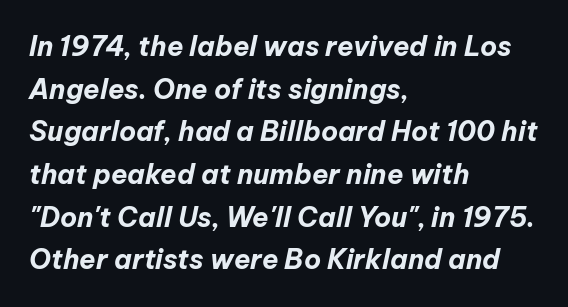
Successive baselines arrive at the customary interval. Is the type slanted? Yes — the strokes lean at a clear angle. This rendering features lettering with no underline. Which margin do the lines hug? The left one — the right edge is uneven. No extra tracking has been applied to these lines.
